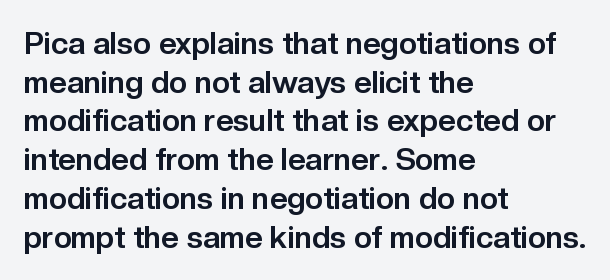
{"serif": "no", "italic": "no", "bold": "yes", "weight": "bold", "width": "normal", "stroke_contrast": "low", "x_height": "medium", "monospaced": "no", "underline": "no", "align": "left", "line_spacing": "normal", "line_spacing_ratio": 1.25, "letter_spacing": "normal", "letter_spacing_em": 0.0, "glyph_px": 31}
